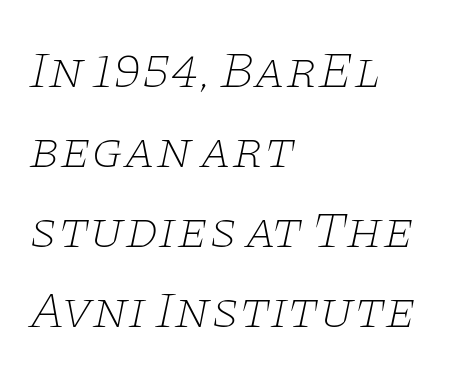
Is there much room between lines? A standard amount, neither cramped nor airy. Stroke terminals: seriffed. These lines were composed using italics. This rendering features lettering with no underline.
